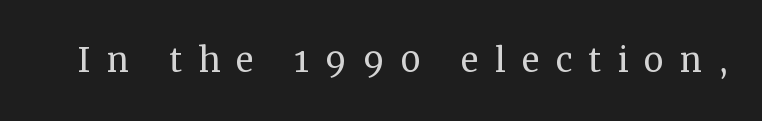
The image shows 45 px regular-weight serif type, upright; set unusually wide letter spacing (+0.35 em), not underlined; medium stroke contrast and a medium x-height.
